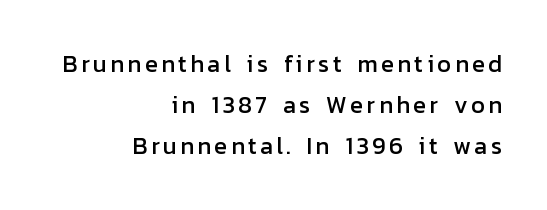
These lines are set flush right with a ragged left edge. This is the regular roman posture of the typeface. Anything drawn beneath the words? Only blank space.
